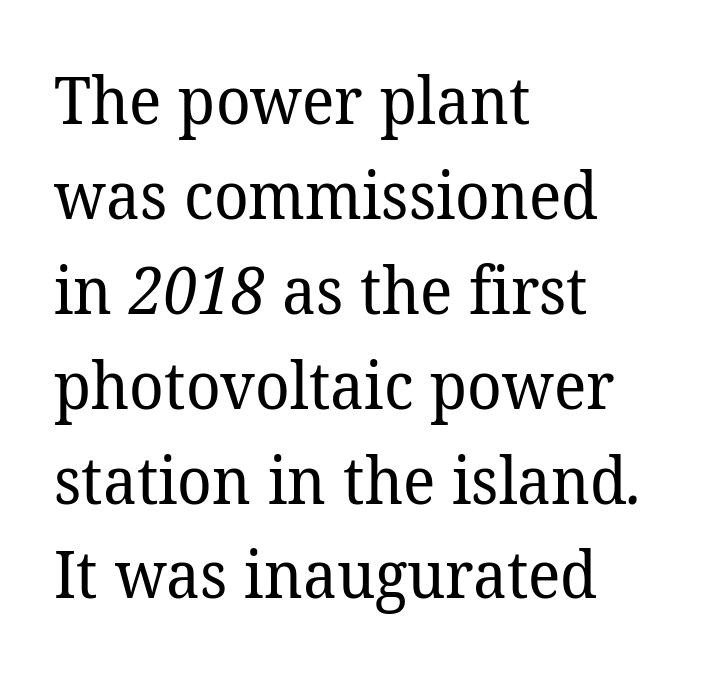
The image shows 65 px regular-weight serif type; set left-aligned, normal line spacing (1.46x), normal letter spacing, not underlined; low stroke contrast and a medium x-height.
